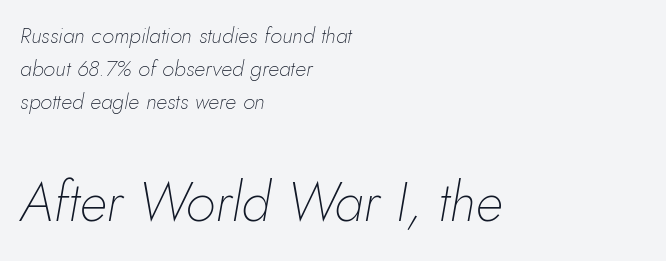
Q: Is the text bold? A: No.
Q: Is the text italic (slanted)? A: Yes, it leans right by about 10 degrees.
Q: Is the text underlined? A: No.
Q: How is the paragraph aligned? A: Left-aligned.
Q: Is the spacing between letters normal or unusually wide? A: Normal.
Q: Is the spacing between lines tight, normal or loose? A: Normal.
Q: Which block of text is set in a larger size, the first (top) or the second (bottom)? A: The second (bottom) one.
Q: Width (condensed, normal, or wide)? A: Normal.
Q: Stroke contrast? A: Low.
Q: x-height? A: Small.
Q: Monospaced? A: No.
